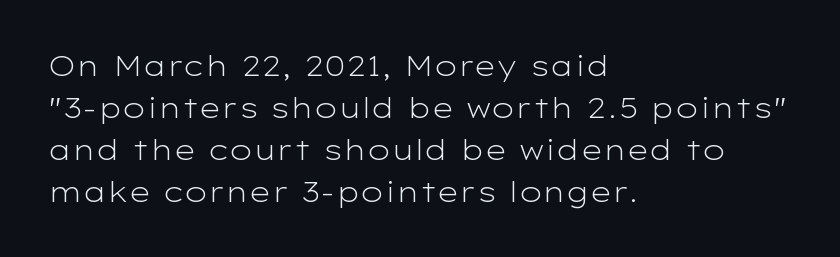
Q: Is the text bold? A: No.
Q: Is the text italic (slanted)? A: No, it is upright.
Q: Is the typeface a serif or a sans-serif typeface? A: Sans-serif.
Q: Is the text underlined? A: No.
Q: How is the paragraph aligned? A: Left-aligned.
Q: Is the spacing between letters normal or unusually wide? A: Normal.
Q: Is the spacing between lines tight, normal or loose? A: Normal.
Q: Width (condensed, normal, or wide)? A: Wide.
Q: Stroke contrast? A: Low.
Q: x-height? A: Medium.
Q: Monospaced? A: No.
